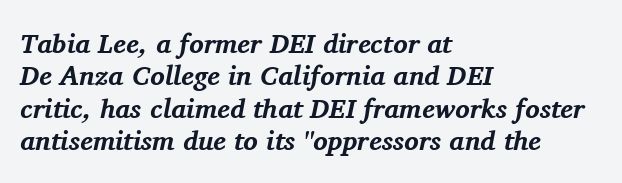
Plenty of ink on the page — the face is bold. If you drew a line through each stem, it would be angled. The letters sit at their default tracking, neither squeezed nor spread. Where is the straight margin? On the left. Beneath every word, the page is bare.
